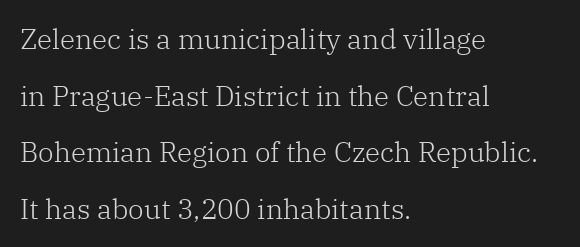
Q: Is the text bold? A: No.
Q: Is the text italic (slanted)? A: No, it is upright.
Q: Is the typeface a serif or a sans-serif typeface? A: Serif.
Q: Is the text underlined? A: No.
Q: How is the paragraph aligned? A: Left-aligned.
Q: Is the spacing between letters normal or unusually wide? A: Normal.
Q: Is the spacing between lines tight, normal or loose? A: Loose.
Q: Width (condensed, normal, or wide)? A: Normal.
Q: Stroke contrast? A: Low.
Q: x-height? A: Medium.
Q: Monospaced? A: No.
